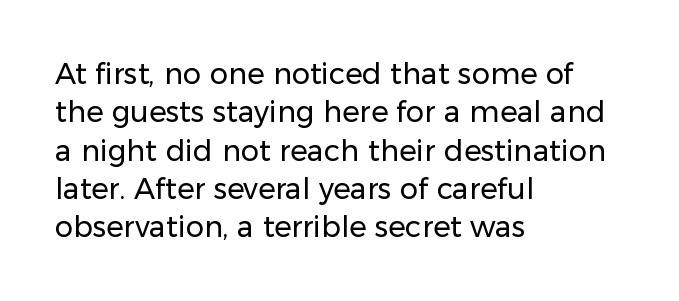
Q: Is the text bold? A: No.
Q: Is the text italic (slanted)? A: No, it is upright.
Q: Is the typeface a serif or a sans-serif typeface? A: Sans-serif.
Q: Is the text underlined? A: No.
Q: How is the paragraph aligned? A: Left-aligned.
Q: Is the spacing between letters normal or unusually wide? A: Normal.
Q: Is the spacing between lines tight, normal or loose? A: Normal.
Q: Width (condensed, normal, or wide)? A: Normal.
Q: Stroke contrast? A: Low.
Q: x-height? A: Medium.
Q: Monospaced? A: No.
